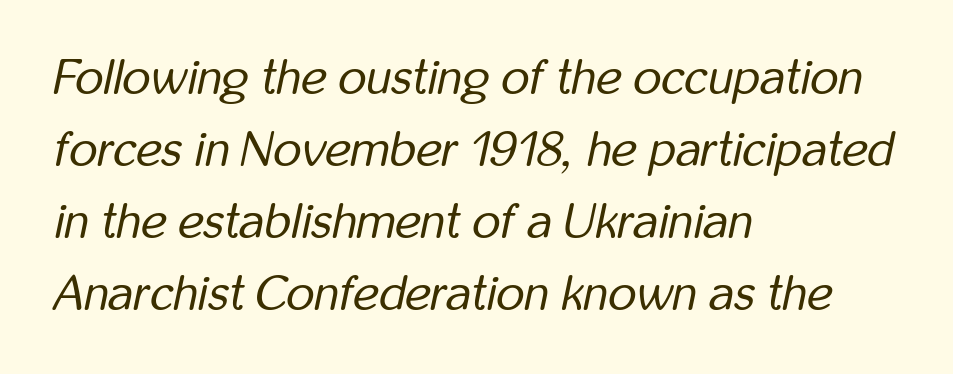
This is not heavy type; no bold has been used. Notice how the stems are inclined rather than vertical — that's the hallmark of italics. The string is rendered with underlining switched off. Proportional: the letters do not fall into vertical columns. The rendering anchors every line to the left-hand side.
